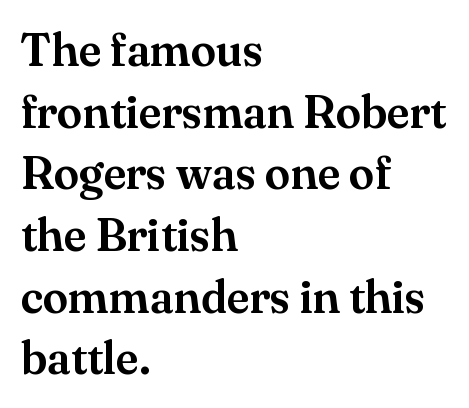
Q: Is the text italic (slanted)? A: No, it is upright.
Q: Is the typeface a serif or a sans-serif typeface? A: Serif.
Q: Is the text underlined? A: No.
Q: How is the paragraph aligned? A: Left-aligned.
Q: Is the spacing between letters normal or unusually wide? A: Normal.
Q: Is the spacing between lines tight, normal or loose? A: Normal.
Q: Width (condensed, normal, or wide)? A: Normal.
Q: Stroke contrast? A: Medium.
Q: x-height? A: Small.
Q: Monospaced? A: No.
